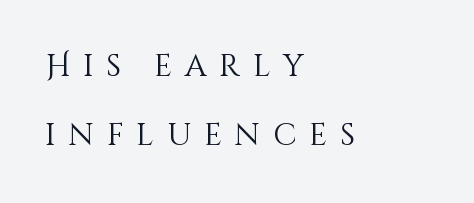
{"italic": "no", "bold": "no", "weight": "light", "width": "normal", "stroke_contrast": "medium", "x_height": "large", "monospaced": "no", "underline": "no", "align": "left", "line_spacing": "loose", "line_spacing_ratio": 2.23, "letter_spacing": "wide", "letter_spacing_em": 0.41, "glyph_px": 31}
